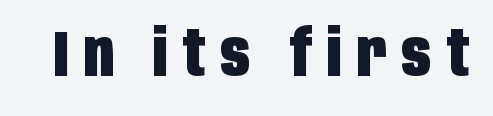
The image shows 65 px heavy, condensed sans-serif type, upright; set unusually wide letter spacing (+0.23 em), not underlined; low stroke contrast and a large x-height.
